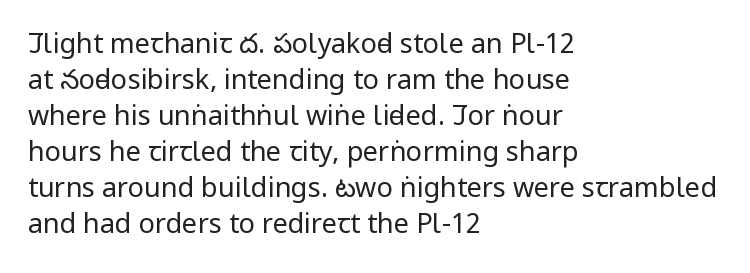
Q: Is the text bold? A: No.
Q: Is the text italic (slanted)? A: No, it is upright.
Q: Is the text underlined? A: No.
Q: How is the paragraph aligned? A: Left-aligned.
Q: Is the spacing between letters normal or unusually wide? A: Normal.
Q: Is the spacing between lines tight, normal or loose? A: Normal.
